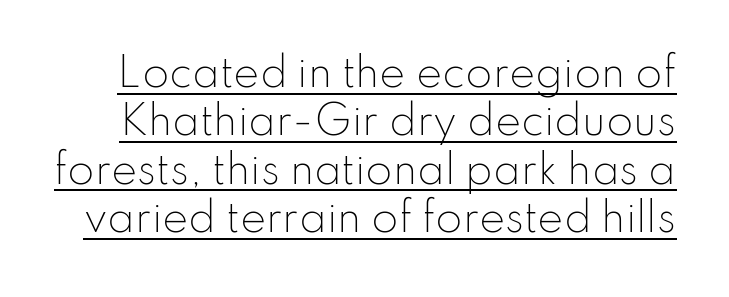
The image shows 39 px light sans-serif type, upright; set line spacing 1.24x, normal letter spacing, underlined; low stroke contrast and a small x-height.
